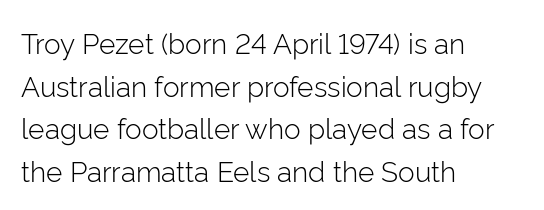
{"serif": "no", "italic": "no", "bold": "no", "weight": "light", "width": "normal", "stroke_contrast": "low", "x_height": "medium", "monospaced": "no", "underline": "no", "align": "left", "line_spacing": "normal", "line_spacing_ratio": 1.52, "letter_spacing": "normal", "letter_spacing_em": 0.0, "glyph_px": 28}
